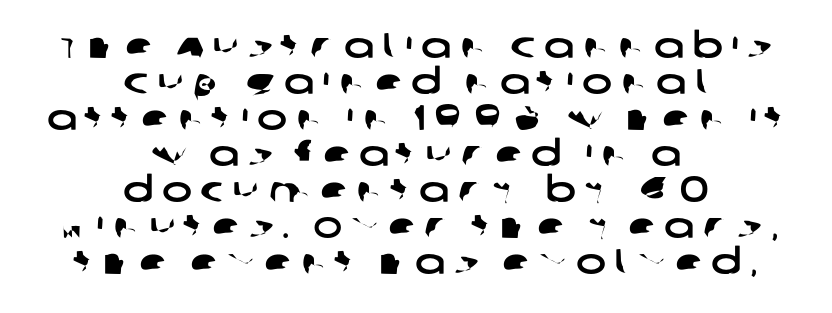
Q: Is the typeface a serif or a sans-serif typeface? A: Sans-serif.
Q: Is the text underlined? A: No.
Q: How is the paragraph aligned? A: Centered.
Q: Is the spacing between letters normal or unusually wide? A: Unusually wide.
Q: Is the spacing between lines tight, normal or loose? A: Tight.
Q: Width (condensed, normal, or wide)? A: Wide.
Q: Stroke contrast? A: Low.
Q: x-height? A: Large.
Q: Monospaced? A: No.
